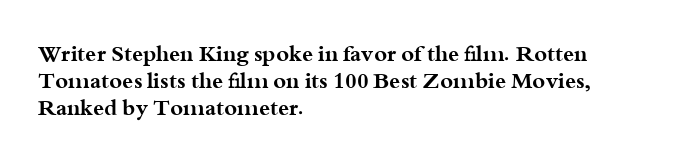
The setting favours the left margin, as ordinary paragraphs usually do. The strip under each line holds only bare page. Every letter is thick-stroked: bold, no question. In terms of posture, this sample is upright. Is the letter spacing exaggerated? No — it looks like the ordinary default.
